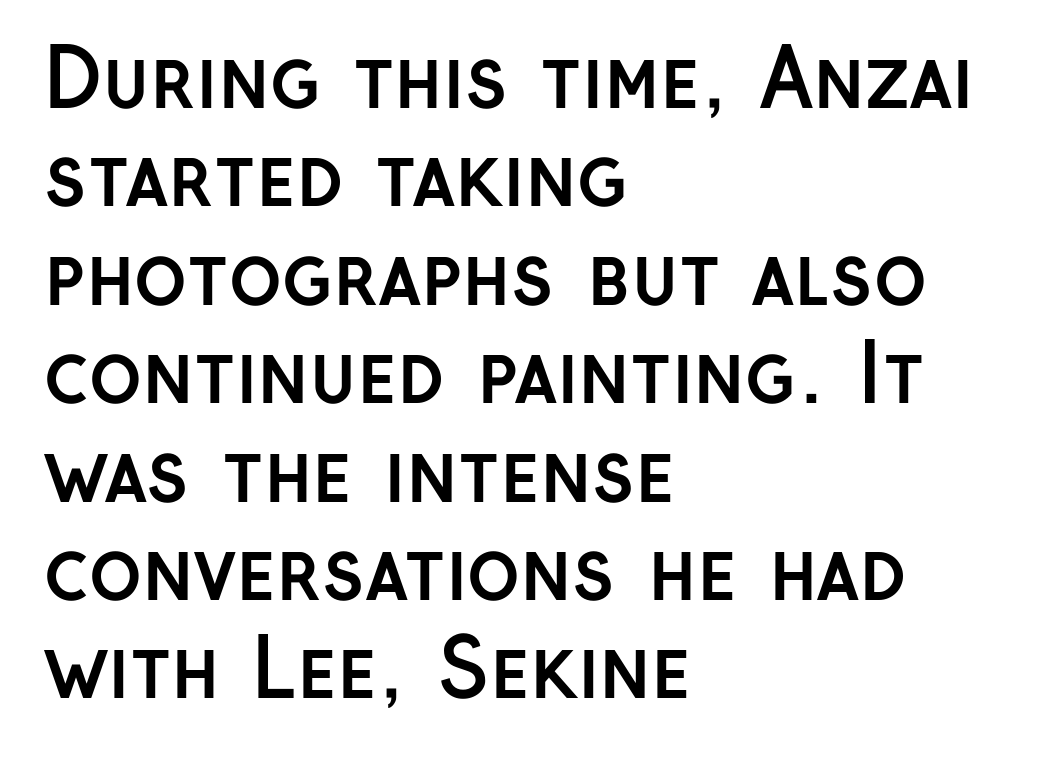
Q: Is the text bold? A: Yes.
Q: Is the text italic (slanted)? A: No, it is upright.
Q: Is the typeface a serif or a sans-serif typeface? A: Sans-serif.
Q: Is the text underlined? A: No.
Q: How is the paragraph aligned? A: Left-aligned.
Q: Is the spacing between letters normal or unusually wide? A: Normal.
Q: Width (condensed, normal, or wide)? A: Normal.
Q: Stroke contrast? A: Low.
Q: x-height? A: Medium.
Q: Monospaced? A: No.
